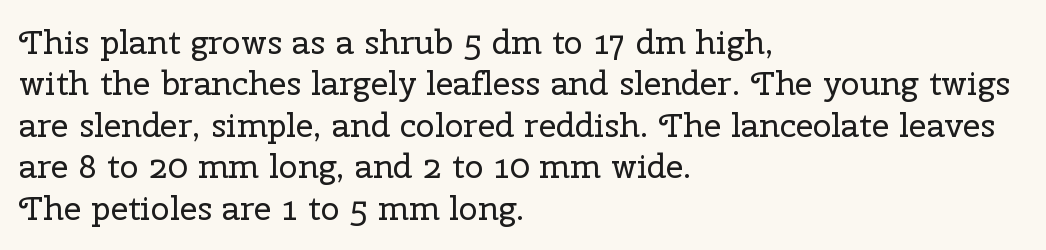
Q: Is the text bold? A: No.
Q: Is the text italic (slanted)? A: No, it is upright.
Q: Is the typeface a serif or a sans-serif typeface? A: Serif.
Q: Is the text underlined? A: No.
Q: How is the paragraph aligned? A: Left-aligned.
Q: Is the spacing between letters normal or unusually wide? A: Normal.
Q: Width (condensed, normal, or wide)? A: Normal.
Q: Stroke contrast? A: Low.
Q: x-height? A: Medium.
Q: Monospaced? A: No.
